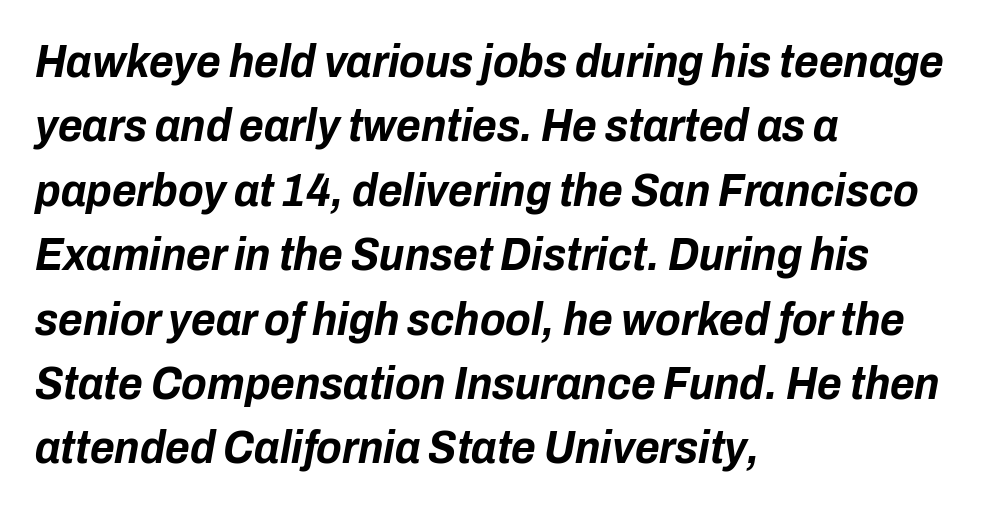
Q: Is the text bold? A: Yes.
Q: Is the text italic (slanted)? A: Yes, it leans right by about 10 degrees.
Q: Is the text underlined? A: No.
Q: How is the paragraph aligned? A: Left-aligned.
Q: Is the spacing between letters normal or unusually wide? A: Normal.
Q: Is the spacing between lines tight, normal or loose? A: Normal.
Q: Width (condensed, normal, or wide)? A: Condensed.
Q: Stroke contrast? A: Low.
Q: x-height? A: Medium.
Q: Monospaced? A: No.
